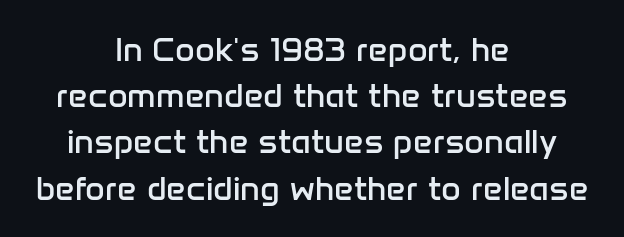
Q: Is the text bold? A: No.
Q: Is the text italic (slanted)? A: No, it is upright.
Q: Is the typeface a serif or a sans-serif typeface? A: Sans-serif.
Q: Is the text underlined? A: No.
Q: How is the paragraph aligned? A: Centered.
Q: Is the spacing between letters normal or unusually wide? A: Normal.
Q: Is the spacing between lines tight, normal or loose? A: Normal.
Q: Width (condensed, normal, or wide)? A: Normal.
Q: Stroke contrast? A: Low.
Q: x-height? A: Medium.
Q: Monospaced? A: No.
